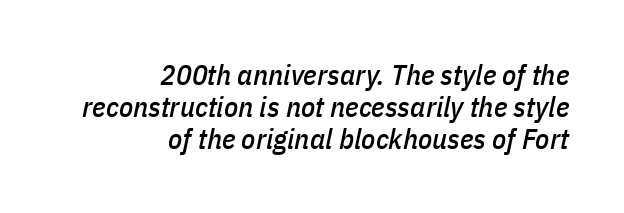
Q: Is the text italic (slanted)? A: Yes, it leans right by about 11 degrees.
Q: Is the text underlined? A: No.
Q: How is the paragraph aligned? A: Right-aligned.
Q: Is the spacing between letters normal or unusually wide? A: Normal.
Q: Is the spacing between lines tight, normal or loose? A: Tight.
Q: Width (condensed, normal, or wide)? A: Condensed.
Q: Stroke contrast? A: Low.
Q: x-height? A: Medium.
Q: Monospaced? A: No.
